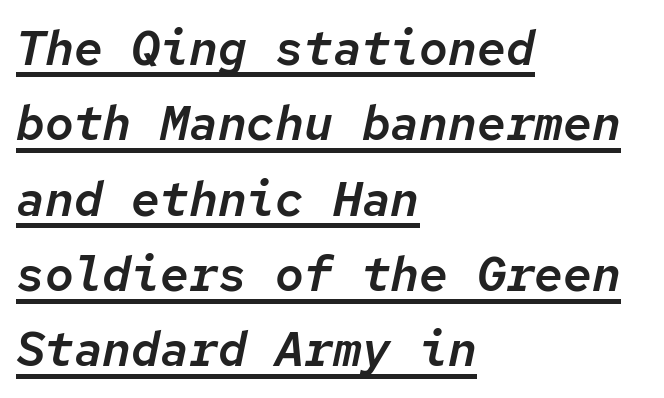
The setting favours the left margin, as ordinary paragraphs usually do. You could count columns in this text — the font is strictly monospaced. This is underlined copy, the kind a proofreader might mark for attention. Leading: standard. If you drew a line through each stem, it would be angled. Letter spacing: default.
